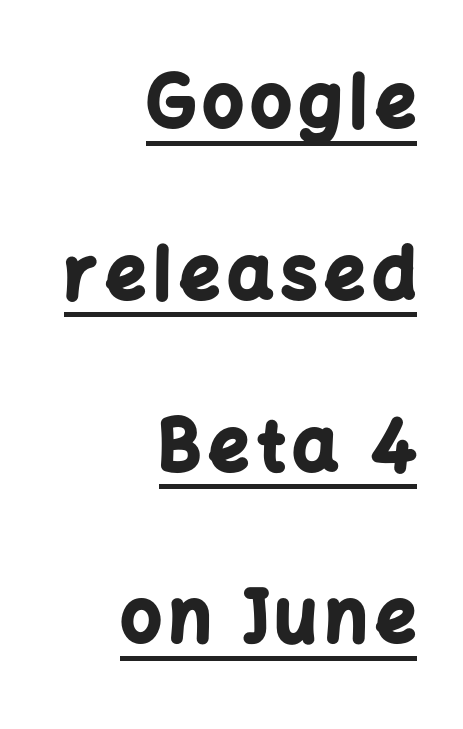
Q: Is the text bold? A: Yes.
Q: Is the text italic (slanted)? A: No, it is upright.
Q: Is the typeface a serif or a sans-serif typeface? A: Sans-serif.
Q: Is the text underlined? A: Yes.
Q: How is the paragraph aligned? A: Right-aligned.
Q: Is the spacing between lines tight, normal or loose? A: Loose.
Q: Width (condensed, normal, or wide)? A: Normal.
Q: Stroke contrast? A: Low.
Q: x-height? A: Medium.
Q: Monospaced? A: No.
